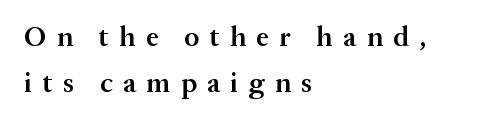
Q: Is the text bold? A: Semi-bold.
Q: Is the text italic (slanted)? A: No, it is upright.
Q: Is the typeface a serif or a sans-serif typeface? A: Serif.
Q: Is the text underlined? A: No.
Q: How is the paragraph aligned? A: Left-aligned.
Q: Is the spacing between letters normal or unusually wide? A: Unusually wide.
Q: Is the spacing between lines tight, normal or loose? A: Normal.
Q: Width (condensed, normal, or wide)? A: Normal.
Q: Stroke contrast? A: Medium.
Q: x-height? A: Medium.
Q: Monospaced? A: No.
